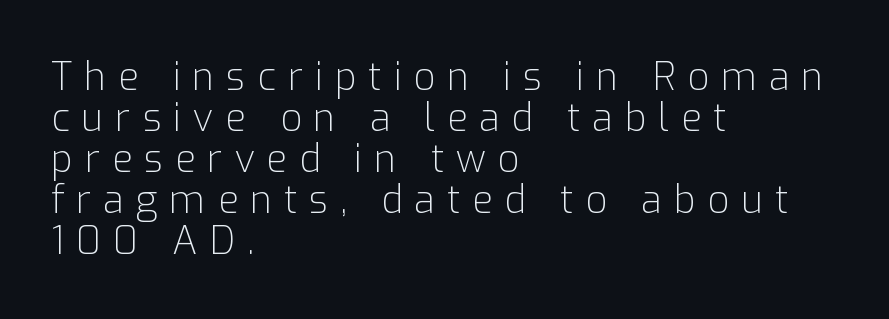
The image shows 38 px light sans-serif type, upright; set left-aligned, tight line spacing (1.08x), unusually wide letter spacing (+0.31 em), not underlined; low stroke contrast and a medium x-height.
